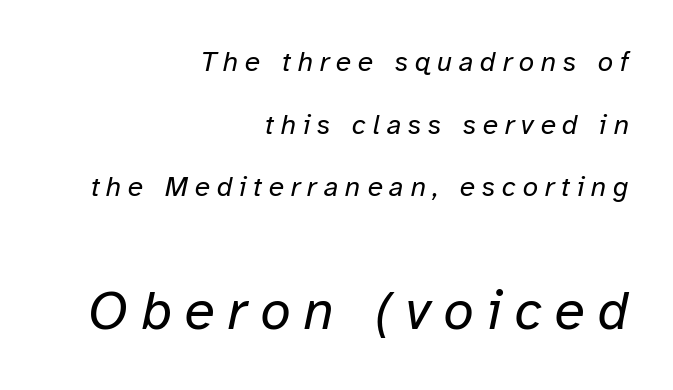
Q: Is the text bold? A: No.
Q: Is the text italic (slanted)? A: Yes, it leans right by about 12 degrees.
Q: Is the text underlined? A: No.
Q: How is the paragraph aligned? A: Right-aligned.
Q: Is the spacing between letters normal or unusually wide? A: Unusually wide.
Q: Is the spacing between lines tight, normal or loose? A: Loose.
Q: Which block of text is set in a larger size, the first (top) or the second (bottom)? A: The second (bottom) one.
Q: Width (condensed, normal, or wide)? A: Normal.
Q: Stroke contrast? A: Low.
Q: x-height? A: Medium.
Q: Monospaced? A: No.
